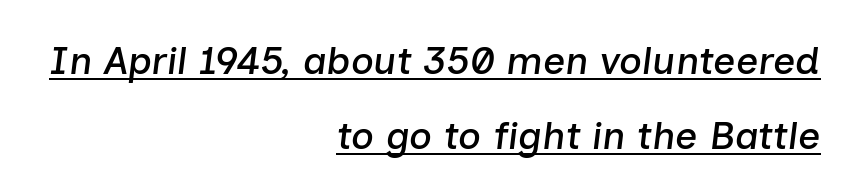
The image shows 39 px text type, italic (leaning right); set right-aligned, loose line spacing (1.92x), normal letter spacing, underlined; low stroke contrast and a medium x-height.
